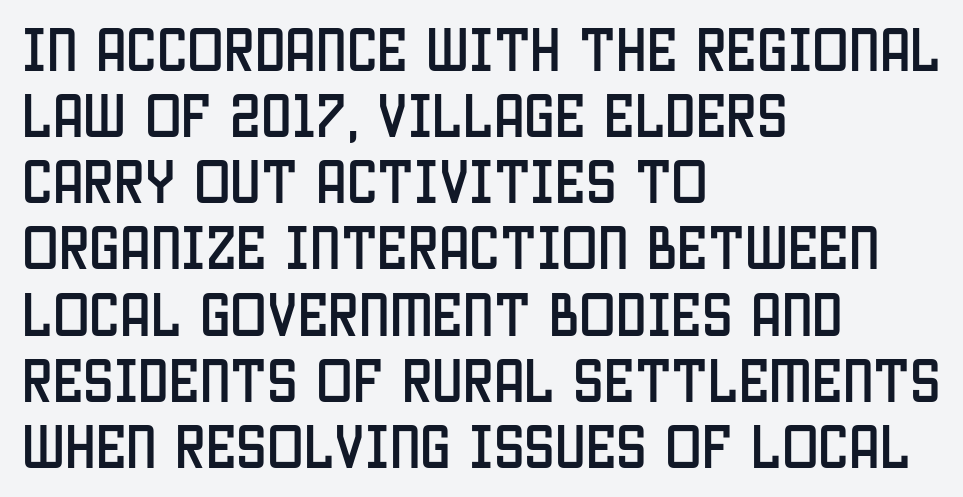
{"serif": "no", "italic": "no", "width": "condensed", "stroke_contrast": "low", "x_height": "large", "monospaced": "no", "underline": "no", "align": "left", "line_spacing": "normal", "line_spacing_ratio": 1.35, "letter_spacing": "normal", "letter_spacing_em": 0.0, "glyph_px": 49}
